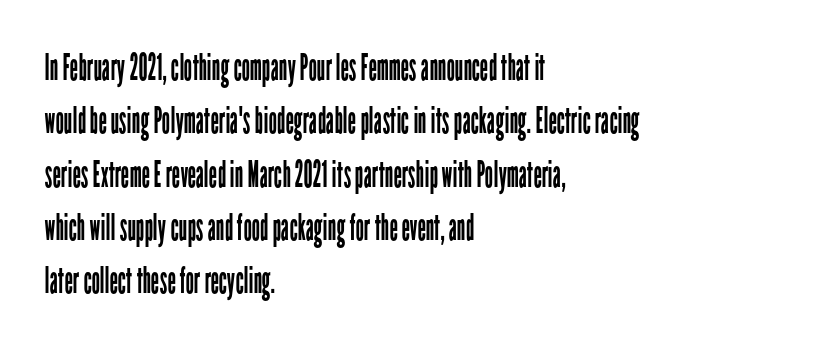
Q: Is the text bold? A: No.
Q: Is the text italic (slanted)? A: No, it is upright.
Q: Is the typeface a serif or a sans-serif typeface? A: Sans-serif.
Q: Is the text underlined? A: No.
Q: How is the paragraph aligned? A: Left-aligned.
Q: Is the spacing between letters normal or unusually wide? A: Normal.
Q: Is the spacing between lines tight, normal or loose? A: Normal.
Q: Width (condensed, normal, or wide)? A: Condensed.
Q: Stroke contrast? A: Low.
Q: x-height? A: Medium.
Q: Monospaced? A: No.
